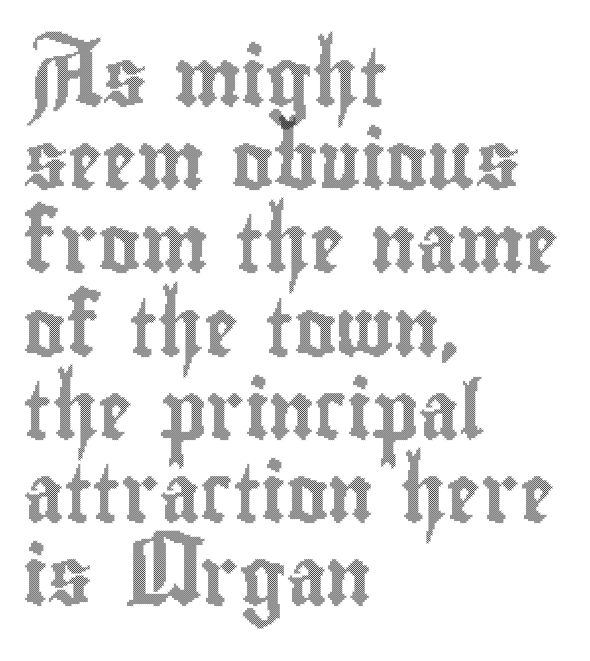
The image shows 57 px condensed type, upright; set left-aligned, normal line spacing (1.46x), normal letter spacing, not underlined; a small x-height.
